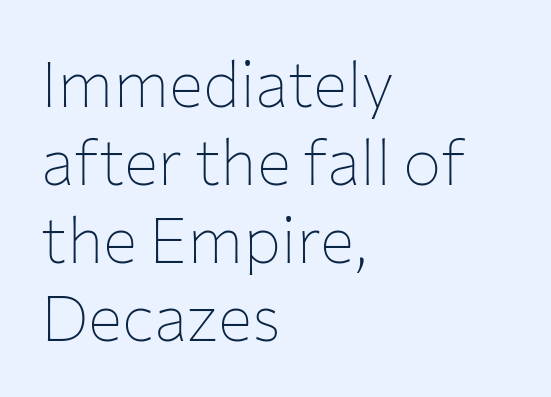
Q: Is the text bold? A: No.
Q: Is the text italic (slanted)? A: No, it is upright.
Q: Is the typeface a serif or a sans-serif typeface? A: Sans-serif.
Q: Is the text underlined? A: No.
Q: How is the paragraph aligned? A: Left-aligned.
Q: Is the spacing between letters normal or unusually wide? A: Normal.
Q: Width (condensed, normal, or wide)? A: Normal.
Q: Stroke contrast? A: Low.
Q: x-height? A: Medium.
Q: Monospaced? A: No.
